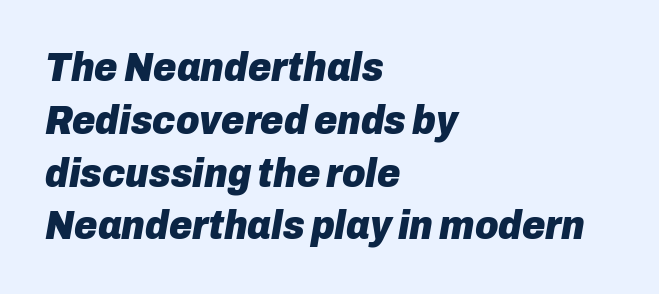
Q: Is the text bold? A: Yes.
Q: Is the text italic (slanted)? A: Yes, it leans right by about 10 degrees.
Q: Is the text underlined? A: No.
Q: How is the paragraph aligned? A: Left-aligned.
Q: Is the spacing between letters normal or unusually wide? A: Normal.
Q: Is the spacing between lines tight, normal or loose? A: Normal.
Q: Width (condensed, normal, or wide)? A: Normal.
Q: Stroke contrast? A: Low.
Q: x-height? A: Medium.
Q: Monospaced? A: No.
